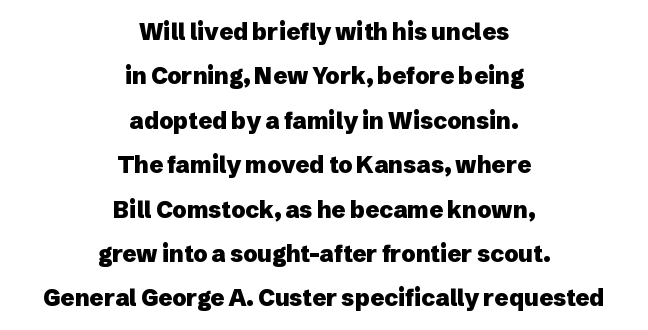
{"italic": "no", "bold": "yes", "underline": "no", "align": "center", "line_spacing": "loose", "line_spacing_ratio": 1.93, "letter_spacing": "normal", "letter_spacing_em": 0.0, "glyph_px": 23}
